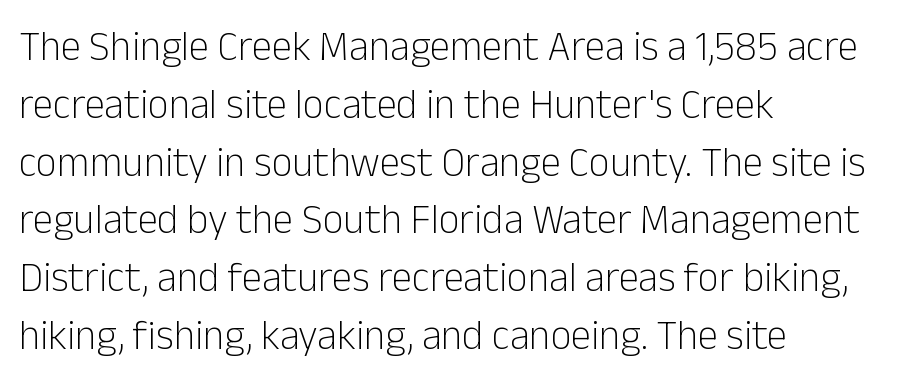
Q: Is the text bold? A: No.
Q: Is the text italic (slanted)? A: No, it is upright.
Q: Is the typeface a serif or a sans-serif typeface? A: Sans-serif.
Q: Is the text underlined? A: No.
Q: How is the paragraph aligned? A: Left-aligned.
Q: Is the spacing between letters normal or unusually wide? A: Normal.
Q: Is the spacing between lines tight, normal or loose? A: Normal.
Q: Width (condensed, normal, or wide)? A: Normal.
Q: Stroke contrast? A: Low.
Q: x-height? A: Medium.
Q: Monospaced? A: No.
